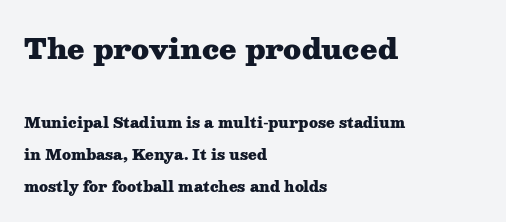
{"serif": "yes", "italic": "no", "bold": "yes", "weight": "heavy", "width": "wide", "stroke_contrast": "medium", "x_height": "medium", "monospaced": "no", "underline": "no", "align": "left", "line_spacing": "loose", "line_spacing_ratio": 2.27, "letter_spacing": "normal", "letter_spacing_em": 0.0, "larger_block": "first", "size_ratio": 2.0, "glyph_px": 28}
